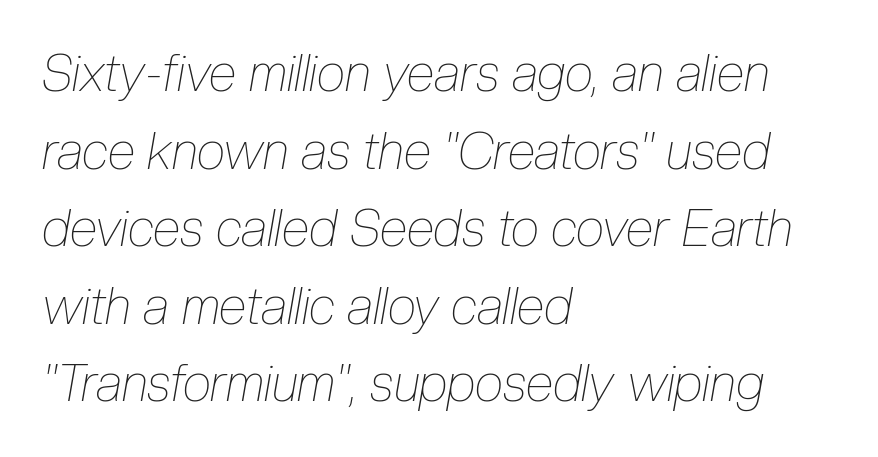
The image shows 51 px thin, condensed type, italic (leaning right); set left-aligned, normal line spacing (1.52x), normal letter spacing, not underlined; low stroke contrast and a medium x-height.
